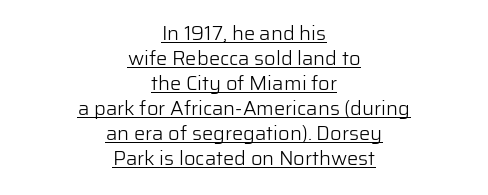
Q: Is the text bold? A: No.
Q: Is the text italic (slanted)? A: No, it is upright.
Q: Is the text underlined? A: Yes.
Q: How is the paragraph aligned? A: Centered.
Q: Is the spacing between letters normal or unusually wide? A: Normal.
Q: Is the spacing between lines tight, normal or loose? A: Normal.
